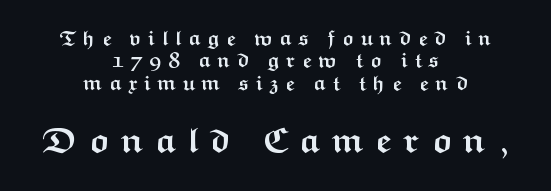
Q: Is the text bold? A: Yes.
Q: Is the text italic (slanted)? A: No, it is upright.
Q: Is the typeface a serif or a sans-serif typeface? A: Sans-serif.
Q: Is the text underlined? A: No.
Q: How is the paragraph aligned? A: Centered.
Q: Is the spacing between letters normal or unusually wide? A: Unusually wide.
Q: Is the spacing between lines tight, normal or loose? A: Tight.
Q: Which block of text is set in a larger size, the first (top) or the second (bottom)? A: The second (bottom) one.
Q: Width (condensed, normal, or wide)? A: Wide.
Q: Stroke contrast? A: Medium.
Q: x-height? A: Medium.
Q: Monospaced? A: No.
